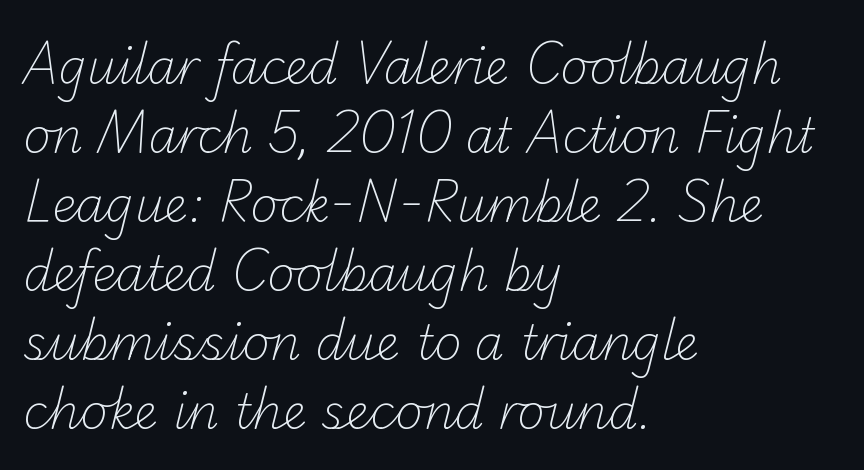
The image shows 47 px light sans-serif type; set left-aligned, normal line spacing (1.47x), normal letter spacing, not underlined; low stroke contrast and a small x-height.
